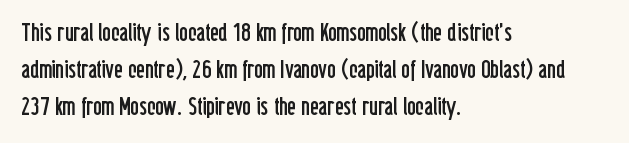
Q: Is the text bold? A: No.
Q: Is the text italic (slanted)? A: No, it is upright.
Q: Is the text underlined? A: No.
Q: How is the paragraph aligned? A: Left-aligned.
Q: Is the spacing between letters normal or unusually wide? A: Normal.
Q: Is the spacing between lines tight, normal or loose? A: Normal.
